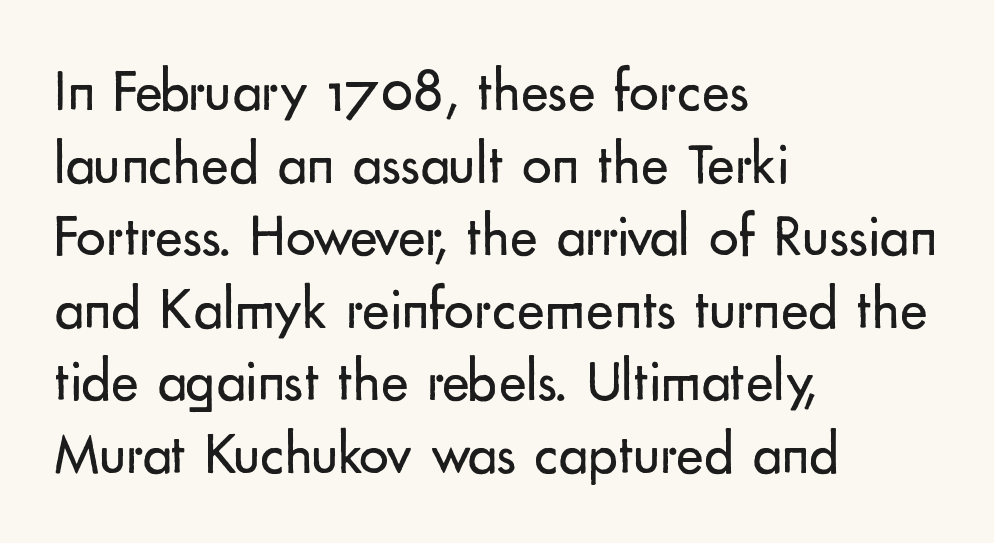
You could not count columns in this text — the font is proportionally spaced. Visually the block forms a straight wall on the left and a jagged coastline on the right. The type family on display is of the sans-serif kind. Underlining? Definitely not there. Look at the tracking — it's just the regular setting, nothing added. Ink coverage per letter is moderate at most.
